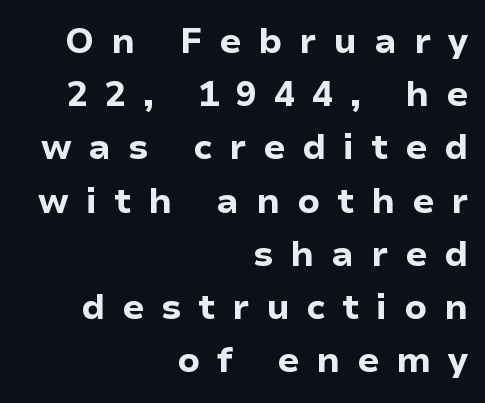
{"serif": "no", "italic": "no", "bold": "yes", "weight": "bold", "width": "normal", "stroke_contrast": "low", "x_height": "medium", "monospaced": "no", "underline": "no", "align": "right", "line_spacing": "normal", "line_spacing_ratio": 1.52, "letter_spacing": "wide", "letter_spacing_em": 0.48, "glyph_px": 35}
